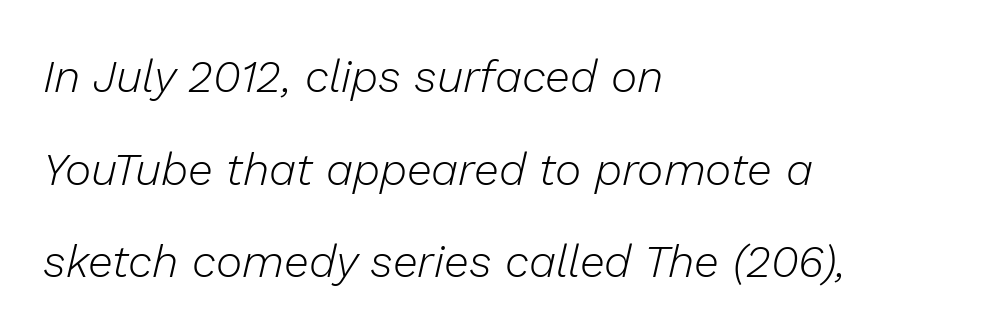
No extra tracking has been applied to these lines. Stroke mass is kept to a normal reading level or below. The passage is arranged the way most books set body copy — flush left. Unmarked baselines from the first word to the last. Is this a fixed-width face? No — the glyphs have proportional, varying widths. The lines are spread far apart with generous leading.
